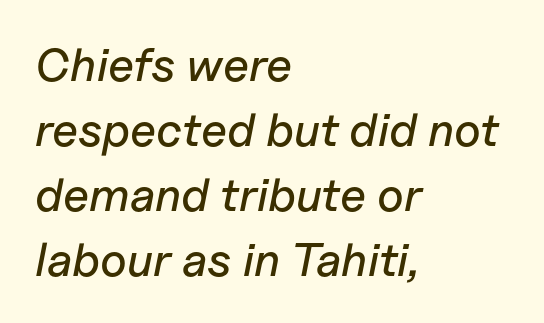
The space between consecutive lines is moderate. Tall strokes in this sample are angled rather than plumb. The typesetter chose a ragged-right arrangement here. The foot of each line stays bare and open.
